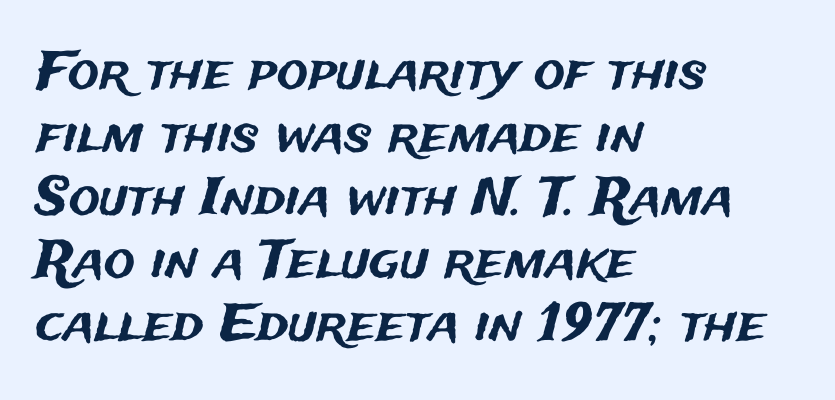
The image shows 52 px sans-serif type; set left-aligned, line spacing 1.21x, normal letter spacing, not underlined; medium stroke contrast and a medium x-height.
